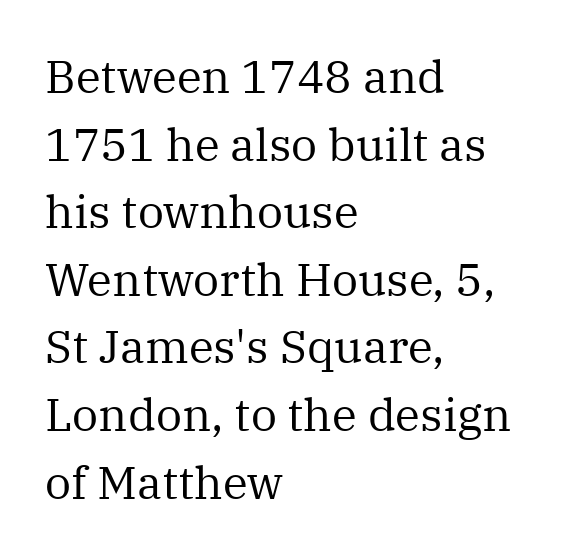
The letters advance in unequal steps, a hallmark of proportional type. Which margin do the lines hug? The left one — the right edge is uneven. There is no visible air inserted between adjacent glyphs. The passage shown is not bold in any degree.
